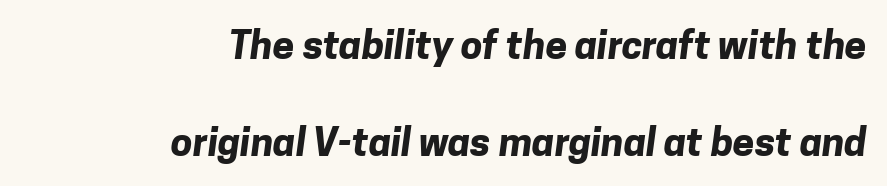
As a designer I'd log this as weight 700, bold. Is this a fixed-width face? No — the glyphs have proportional, varying widths. Just letters on the line, the space beneath them empty. You can tell from the bare stems that sans-serif type was used.
